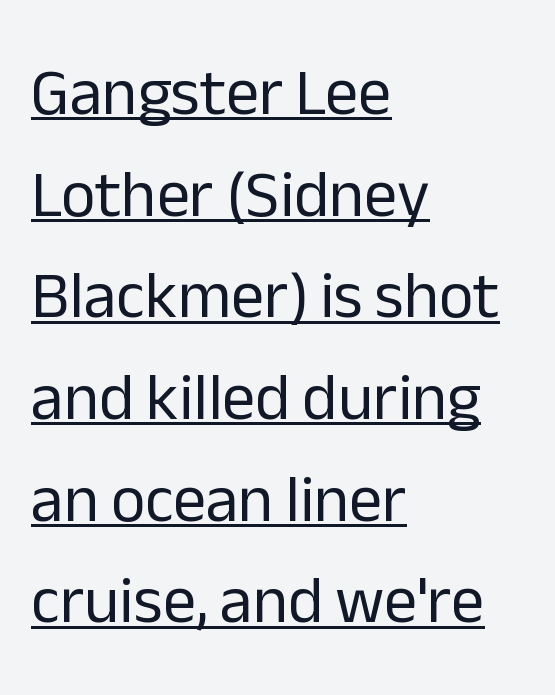
{"serif": "no", "italic": "no", "bold": "no", "weight": "regular", "width": "normal", "stroke_contrast": "low", "x_height": "medium", "monospaced": "no", "underline": "yes", "align": "left", "line_spacing": "normal", "line_spacing_ratio": 1.54, "letter_spacing": "normal", "letter_spacing_em": 0.0, "glyph_px": 66}
